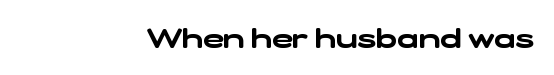
The strip under each line holds only bare page. Proportional: the letters do not fall into vertical columns. Stroke terminals: plain, sans-serif. Does extra space separate the letters? No, they use regular spacing.
